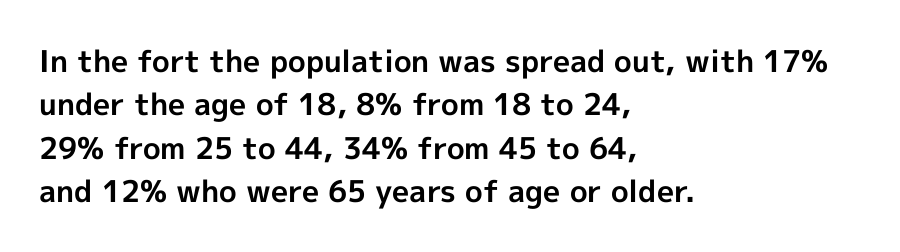
The image shows 30 px bold sans-serif type, upright; set left-aligned, normal line spacing (1.45x), normal letter spacing, not underlined; a medium x-height.
